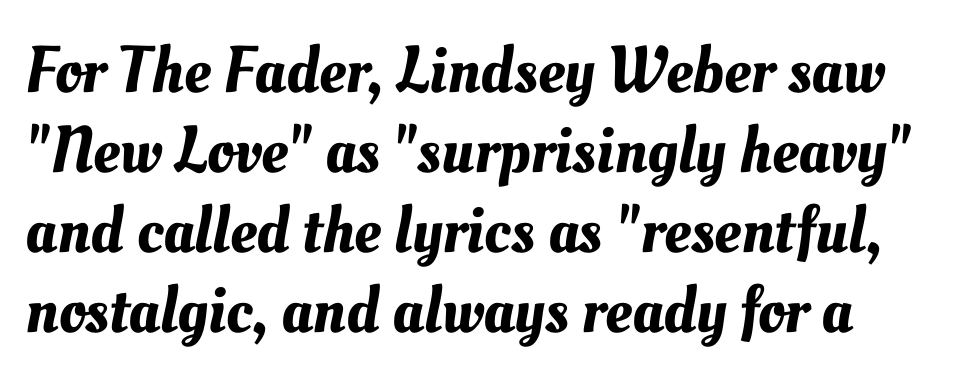
Notice how the passage keeps a crisp vertical edge on the left only. Is this a fixed-width face? No — the glyphs have proportional, varying widths. Characters follow at the spacing the type designer built in. A bare baseline throughout the passage.
